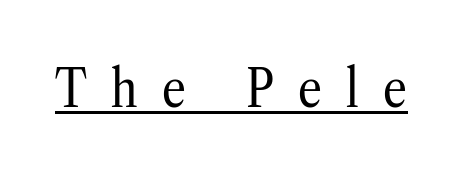
Observe the wide spacing: letters keep a clear distance from each other. This is roman type, the default non-slanted kind. Compared with a typical body face, this is equally light or lighter still. Proportional: the letters do not fall into vertical columns. The typesetter has applied underlining to the passage shown. You can tell from the footed stems that serif type was used.
